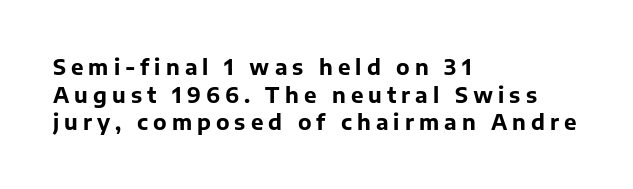
The image shows 21 px bold type, upright; set left-aligned, normal line spacing (1.32x), unusually wide letter spacing (+0.24 em), not underlined.
